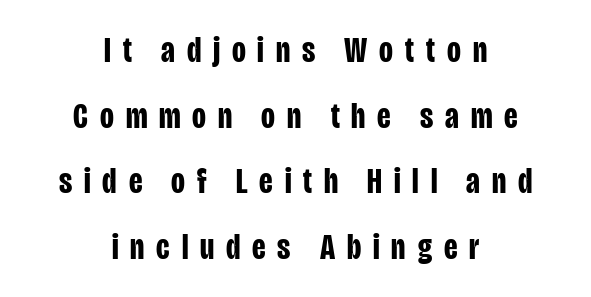
{"serif": "no", "italic": "no", "bold": "yes", "weight": "bold", "width": "condensed", "stroke_contrast": "low", "x_height": "large", "monospaced": "no", "underline": "no", "align": "center", "line_spacing_ratio": 1.82, "letter_spacing": "wide", "letter_spacing_em": 0.33, "glyph_px": 36}
